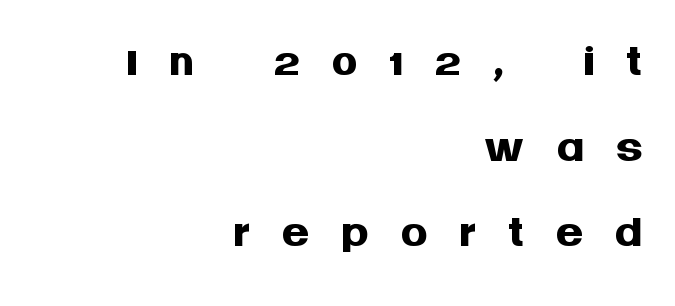
The image shows 69 px semibold sans-serif type, upright; set right-aligned, line spacing 1.24x, unusually wide letter spacing (+0.44 em), not underlined; medium stroke contrast and a large x-height.
